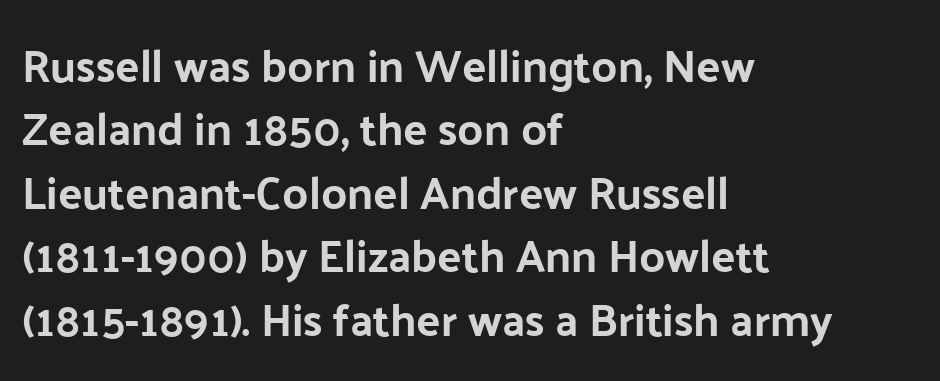
The image shows 45 px sans-serif type, upright; set left-aligned, normal line spacing (1.41x), normal letter spacing, not underlined; low stroke contrast and a medium x-height.
